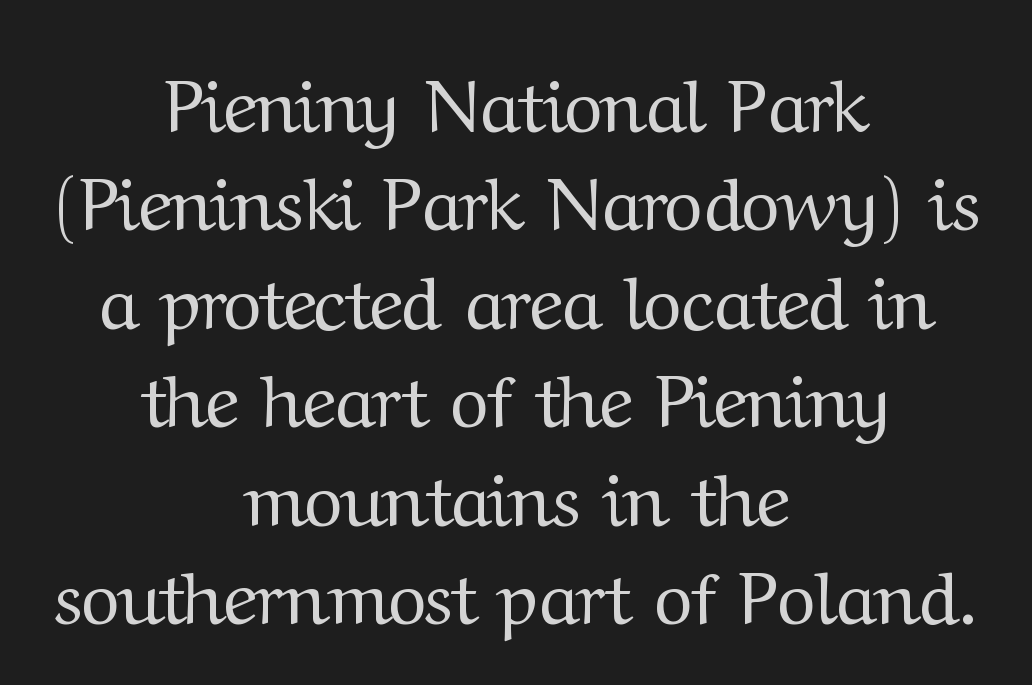
The image shows 74 px regular-weight serif type, upright; set centered, normal line spacing (1.33x), normal letter spacing, not underlined; medium stroke contrast and a medium x-height.
